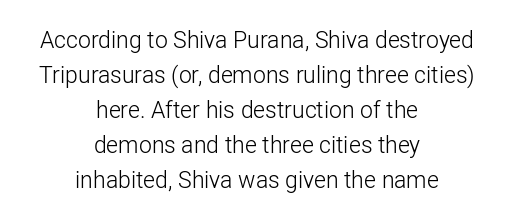
Q: Is the text bold? A: No.
Q: Is the text italic (slanted)? A: No, it is upright.
Q: Is the text underlined? A: No.
Q: How is the paragraph aligned? A: Centered.
Q: Is the spacing between letters normal or unusually wide? A: Normal.
Q: Is the spacing between lines tight, normal or loose? A: Normal.
